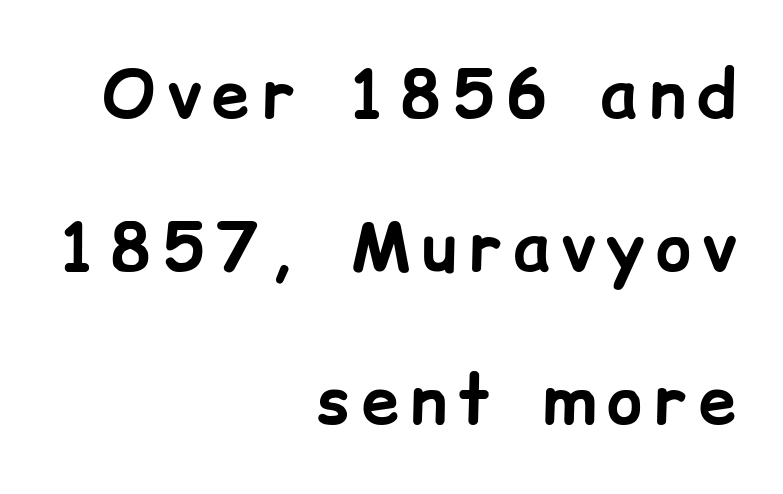
The image shows 67 px bold sans-serif type, upright; set right-aligned, loose line spacing (2.28x), not underlined; low stroke contrast and a medium x-height.
